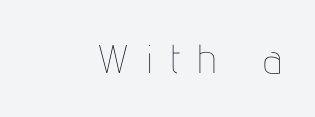
Q: Is the text bold? A: No.
Q: Is the text italic (slanted)? A: No, it is upright.
Q: Is the text underlined? A: No.
Q: How is the paragraph aligned? A: Right-aligned.
Q: Is the spacing between letters normal or unusually wide? A: Unusually wide.
Q: Width (condensed, normal, or wide)? A: Condensed.
Q: Stroke contrast? A: Low.
Q: x-height? A: Medium.
Q: Monospaced? A: No.
